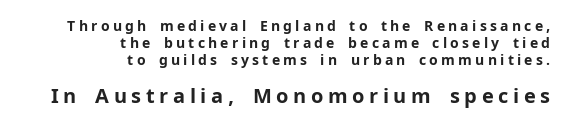
The image shows 20 px bold type, upright; set right-aligned, line spacing 1.2x, unusually wide letter spacing (+0.23 em), not underlined; the second (bottom) block is 1.43x larger.
